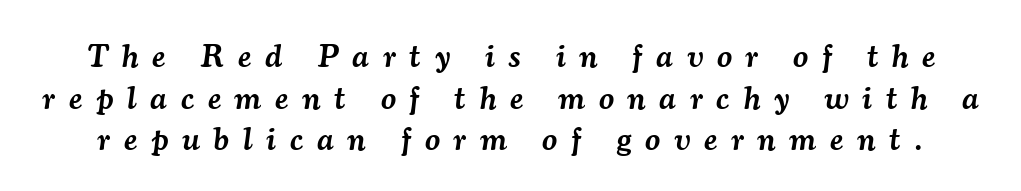
Q: Is the text bold? A: Semi-bold.
Q: Is the text italic (slanted)? A: Yes, it leans right by about 7 degrees.
Q: Is the typeface a serif or a sans-serif typeface? A: Serif.
Q: Is the text underlined? A: No.
Q: Is the spacing between letters normal or unusually wide? A: Unusually wide.
Q: Is the spacing between lines tight, normal or loose? A: Normal.
Q: Width (condensed, normal, or wide)? A: Normal.
Q: Stroke contrast? A: Medium.
Q: x-height? A: Small.
Q: Monospaced? A: No.
